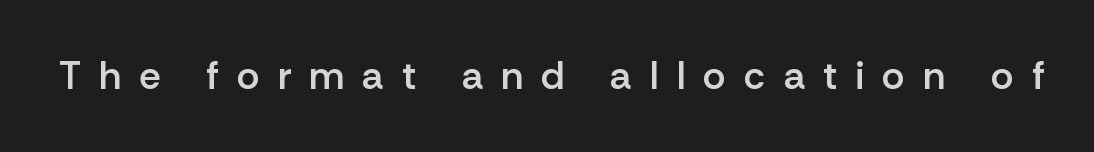
{"serif": "no", "italic": "no", "bold": "semi", "weight": "semibold", "width": "normal", "stroke_contrast": "low", "x_height": "medium", "monospaced": "no", "underline": "no", "letter_spacing": "wide", "letter_spacing_em": 0.46, "glyph_px": 39}
